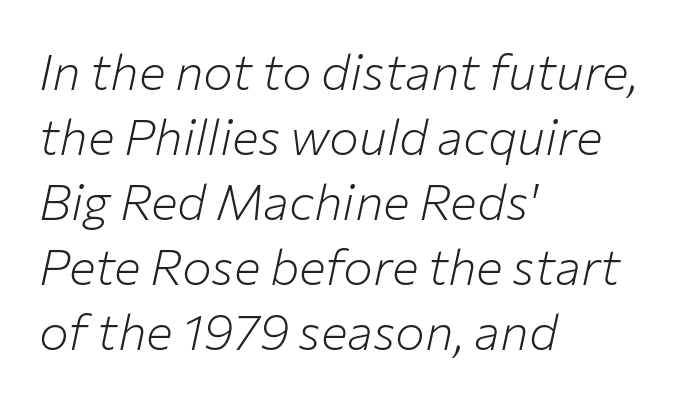
The image shows 50 px light type, italic (leaning right); set left-aligned, normal line spacing (1.3x), normal letter spacing, not underlined; low stroke contrast and a medium x-height.
